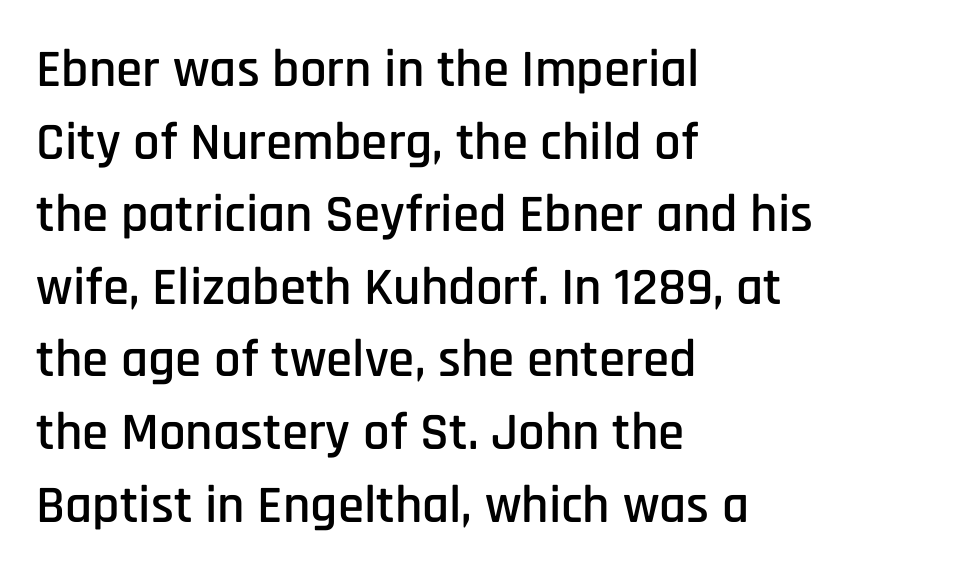
{"serif": "no", "italic": "no", "width": "condensed", "stroke_contrast": "low", "x_height": "large", "monospaced": "no", "underline": "no", "align": "left", "line_spacing": "normal", "line_spacing_ratio": 1.37, "letter_spacing": "normal", "letter_spacing_em": 0.0, "glyph_px": 53}
